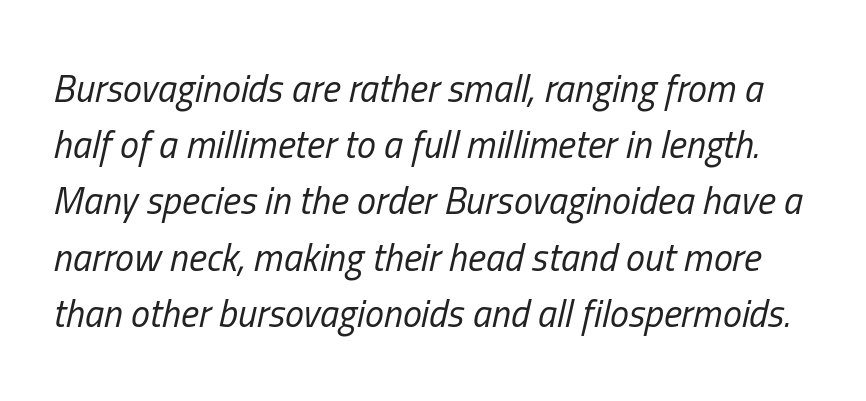
Nothing unusual about the tracking: characters are spaced as the font intends. Compared with a typical body face, this is equally light or lighter still. Has an underline been added? It has not. Leading: standard. Each letter keeps its own natural width here, so spacing adapts to shape. The text carries the slant typical of an italic or oblique font.
